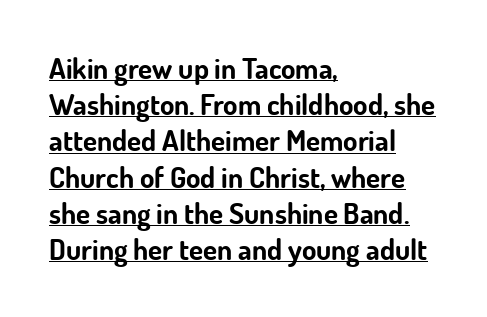
{"serif": "no", "italic": "no", "bold": "yes", "weight": "bold", "width": "normal", "stroke_contrast": "low", "x_height": "small", "monospaced": "no", "underline": "yes", "align": "left", "line_spacing": "normal", "line_spacing_ratio": 1.25, "letter_spacing": "normal", "letter_spacing_em": 0.0, "glyph_px": 29}
